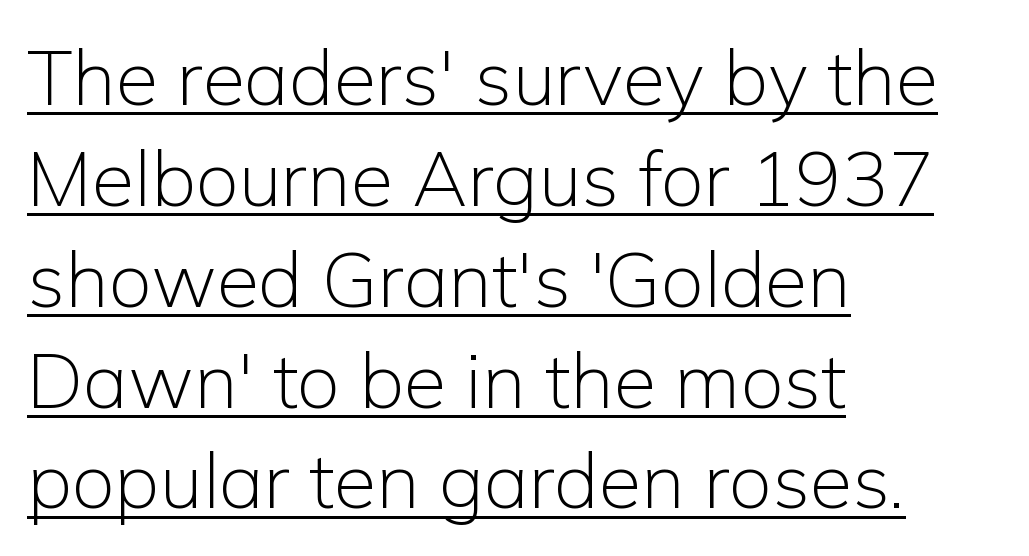
The image shows 77 px light sans-serif type, upright; set left-aligned, normal line spacing (1.31x), normal letter spacing, underlined; low stroke contrast and a medium x-height.
